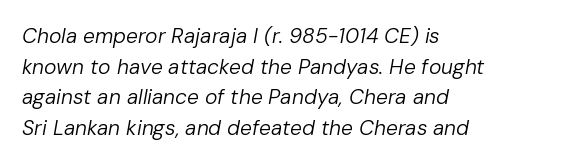
Q: Is the text bold? A: No.
Q: Is the text italic (slanted)? A: Yes, it leans right by about 10 degrees.
Q: Is the text underlined? A: No.
Q: How is the paragraph aligned? A: Left-aligned.
Q: Is the spacing between letters normal or unusually wide? A: Normal.
Q: Is the spacing between lines tight, normal or loose? A: Normal.
